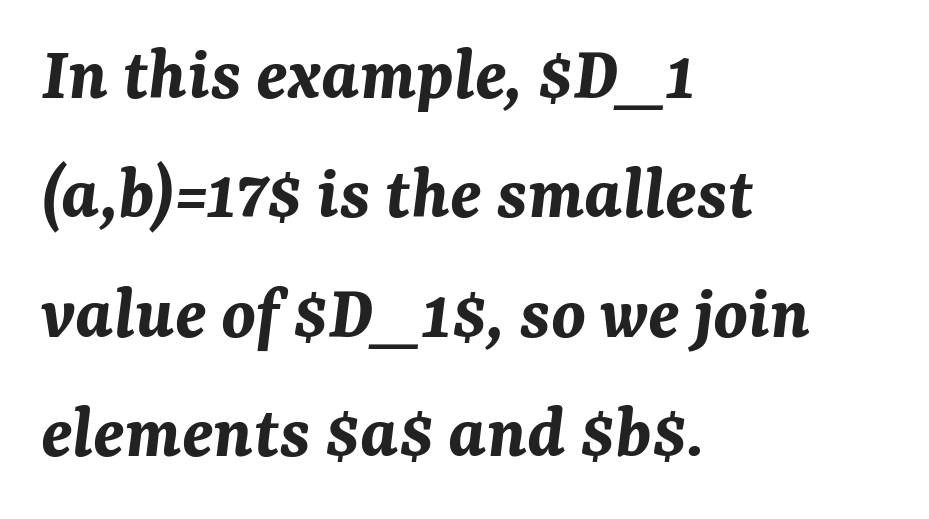
Chunky letters — that's bold for sure. Varying glyph widths throughout — classic text-font behaviour. Slant detected: the letters are inclined. Is there much room between lines? A standard amount, neither cramped nor airy.
